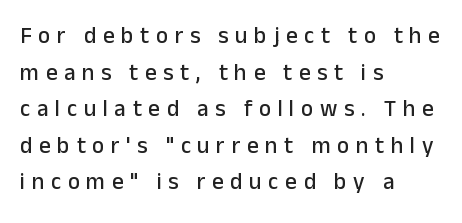
The image shows 23 px text type, upright; set left-aligned, normal line spacing (1.59x), unusually wide letter spacing (+0.29 em), not underlined.
